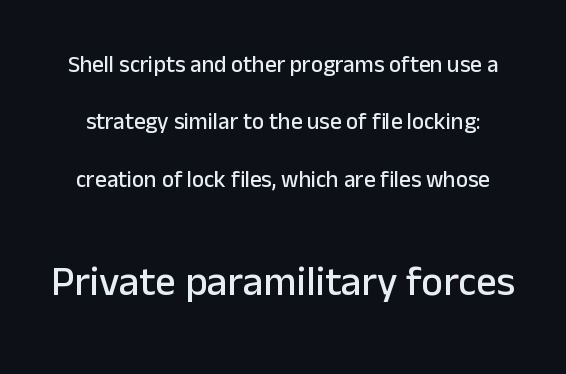
Q: Is the text italic (slanted)? A: No, it is upright.
Q: Is the typeface a serif or a sans-serif typeface? A: Sans-serif.
Q: Is the text underlined? A: No.
Q: Is the spacing between letters normal or unusually wide? A: Normal.
Q: Is the spacing between lines tight, normal or loose? A: Loose.
Q: Which block of text is set in a larger size, the first (top) or the second (bottom)? A: The second (bottom) one.
Q: Width (condensed, normal, or wide)? A: Normal.
Q: Stroke contrast? A: Low.
Q: x-height? A: Medium.
Q: Monospaced? A: No.
